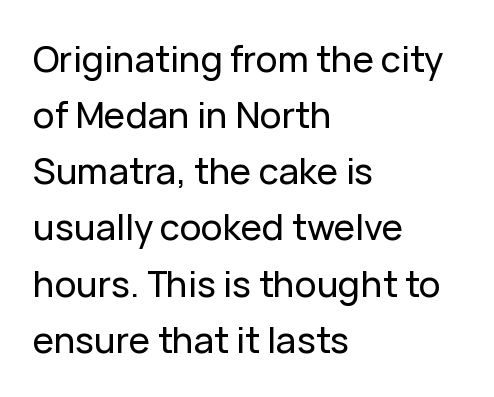
Q: Is the text italic (slanted)? A: No, it is upright.
Q: Is the typeface a serif or a sans-serif typeface? A: Sans-serif.
Q: Is the text underlined? A: No.
Q: How is the paragraph aligned? A: Left-aligned.
Q: Is the spacing between letters normal or unusually wide? A: Normal.
Q: Is the spacing between lines tight, normal or loose? A: Normal.
Q: Width (condensed, normal, or wide)? A: Normal.
Q: Stroke contrast? A: Low.
Q: x-height? A: Medium.
Q: Monospaced? A: No.
